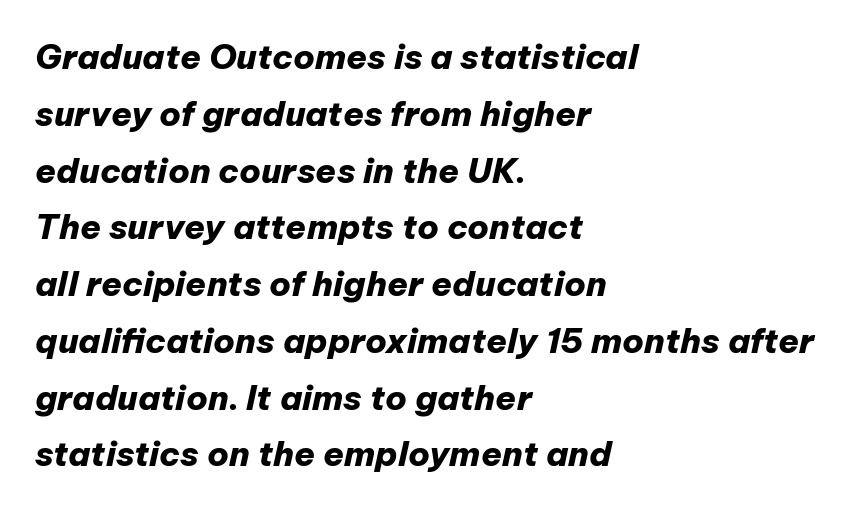
Q: Is the text bold? A: Yes.
Q: Is the text italic (slanted)? A: Yes, it leans right by about 12 degrees.
Q: Is the text underlined? A: No.
Q: How is the paragraph aligned? A: Left-aligned.
Q: Is the spacing between letters normal or unusually wide? A: Normal.
Q: Is the spacing between lines tight, normal or loose? A: Normal.
Q: Width (condensed, normal, or wide)? A: Normal.
Q: Stroke contrast? A: Low.
Q: x-height? A: Medium.
Q: Monospaced? A: No.
